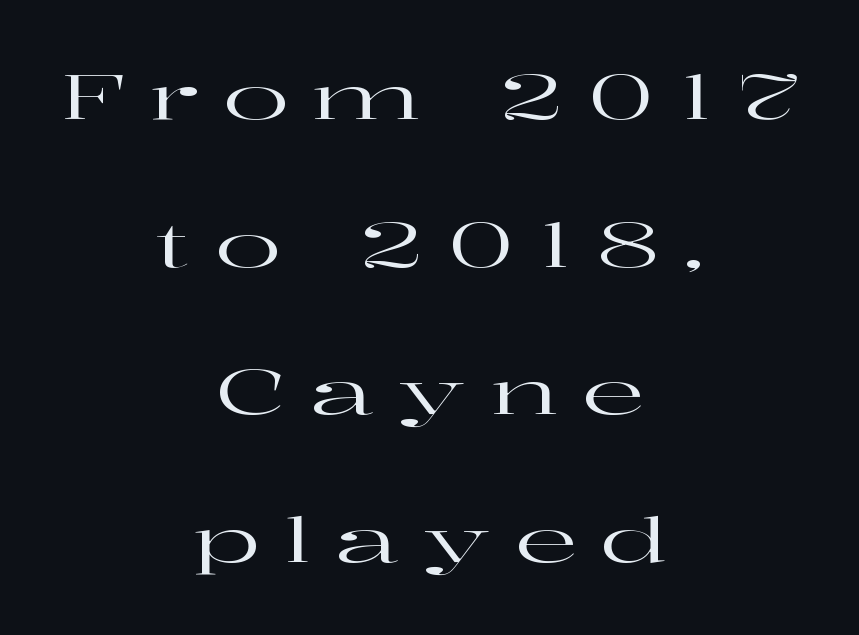
Q: Is the text italic (slanted)? A: No, it is upright.
Q: Is the typeface a serif or a sans-serif typeface? A: Serif.
Q: Is the text underlined? A: No.
Q: How is the paragraph aligned? A: Centered.
Q: Is the spacing between letters normal or unusually wide? A: Unusually wide.
Q: Is the spacing between lines tight, normal or loose? A: Loose.
Q: Width (condensed, normal, or wide)? A: Wide.
Q: Stroke contrast? A: High.
Q: x-height? A: Medium.
Q: Monospaced? A: No.
